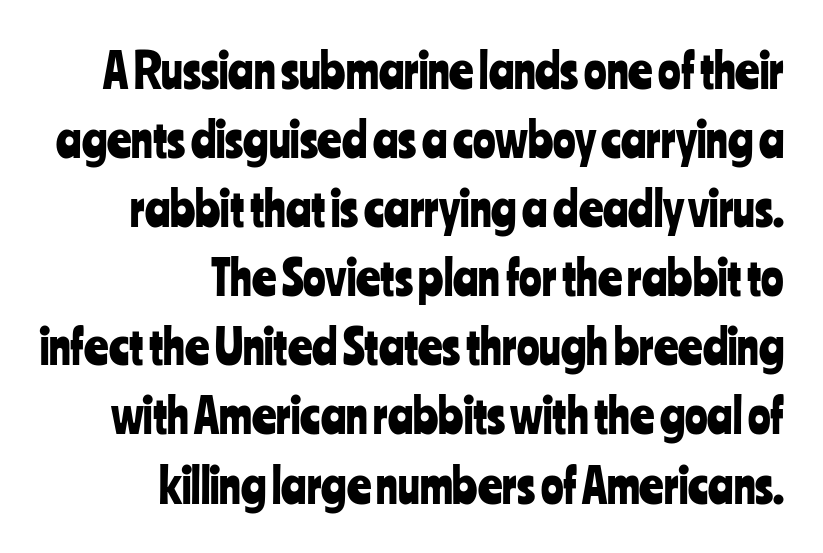
Q: Is the text italic (slanted)? A: No, it is upright.
Q: Is the typeface a serif or a sans-serif typeface? A: Sans-serif.
Q: Is the text underlined? A: No.
Q: How is the paragraph aligned? A: Right-aligned.
Q: Is the spacing between letters normal or unusually wide? A: Normal.
Q: Is the spacing between lines tight, normal or loose? A: Normal.
Q: Width (condensed, normal, or wide)? A: Condensed.
Q: Stroke contrast? A: Low.
Q: x-height? A: Medium.
Q: Monospaced? A: No.
